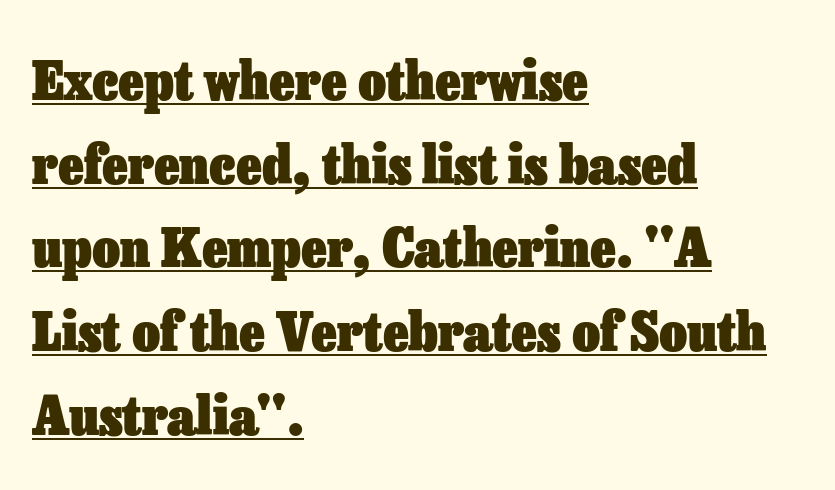
Q: Is the text bold? A: Yes.
Q: Is the text italic (slanted)? A: No, it is upright.
Q: Is the text underlined? A: Yes.
Q: How is the paragraph aligned? A: Left-aligned.
Q: Is the spacing between letters normal or unusually wide? A: Normal.
Q: Is the spacing between lines tight, normal or loose? A: Normal.
Q: Width (condensed, normal, or wide)? A: Normal.
Q: Stroke contrast? A: Low.
Q: x-height? A: Medium.
Q: Monospaced? A: No.
